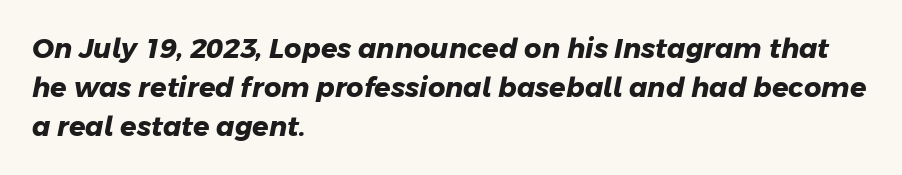
The image shows 27 px bold type; set left-aligned, normal line spacing (1.45x), normal letter spacing, not underlined.
